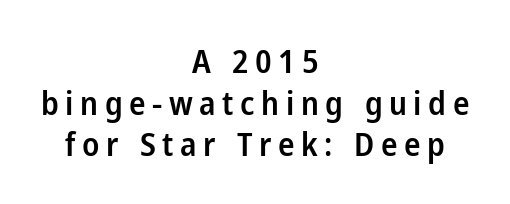
{"serif": "no", "italic": "no", "bold": "semi", "weight": "semibold", "width": "condensed", "stroke_contrast": "low", "x_height": "medium", "monospaced": "no", "underline": "no", "align": "center", "line_spacing": "normal", "line_spacing_ratio": 1.26, "letter_spacing": "wide", "letter_spacing_em": 0.2, "glyph_px": 33}
